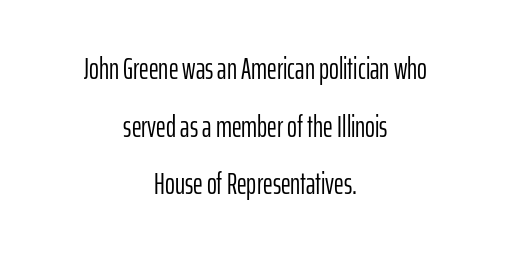
The image shows 30 px light, condensed sans-serif type, upright; set centered, loose line spacing (1.92x), normal letter spacing, not underlined; low stroke contrast and a medium x-height.
